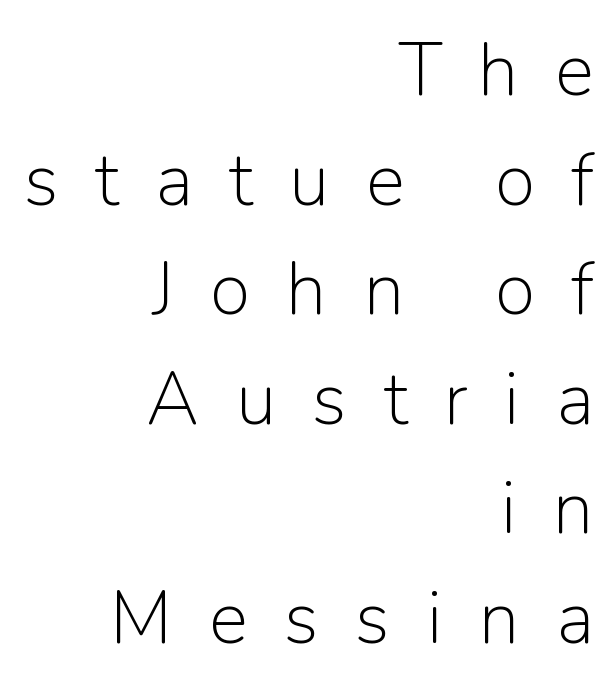
{"serif": "no", "italic": "no", "bold": "no", "weight": "light", "width": "normal", "stroke_contrast": "low", "x_height": "medium", "monospaced": "no", "underline": "no", "align": "right", "line_spacing": "normal", "line_spacing_ratio": 1.48, "letter_spacing": "wide", "letter_spacing_em": 0.49, "glyph_px": 74}
